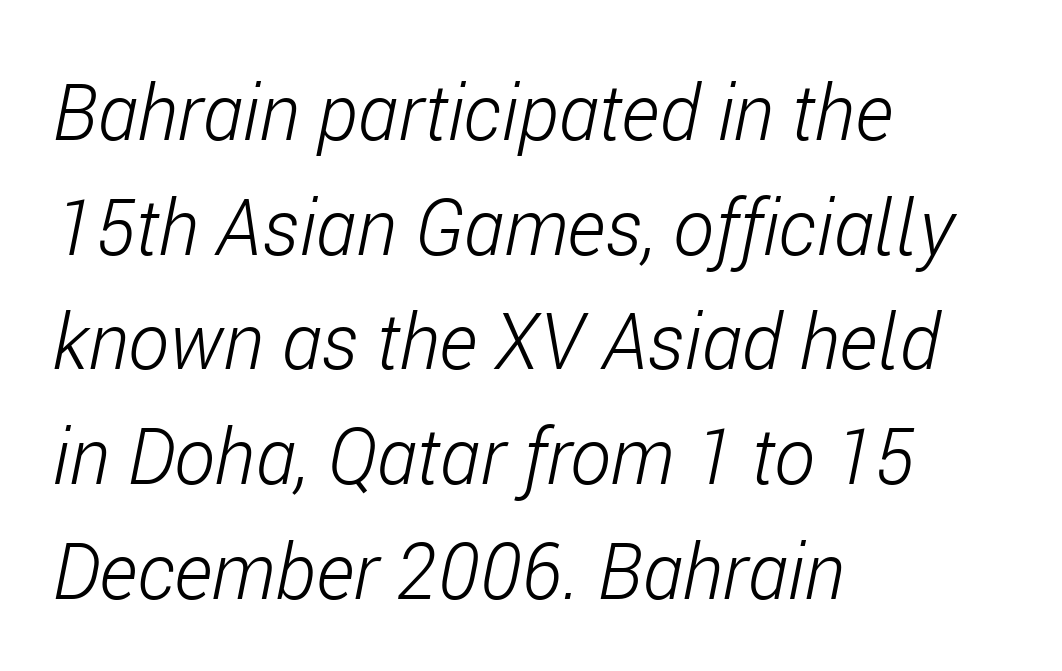
A typesetter would call this leading conventional body-copy spacing. The area under the type is left untouched. Style check: oblique. Each line starts at the same left margin while the right side varies. The face used here is proportionally spaced, like ordinary book or web type.
